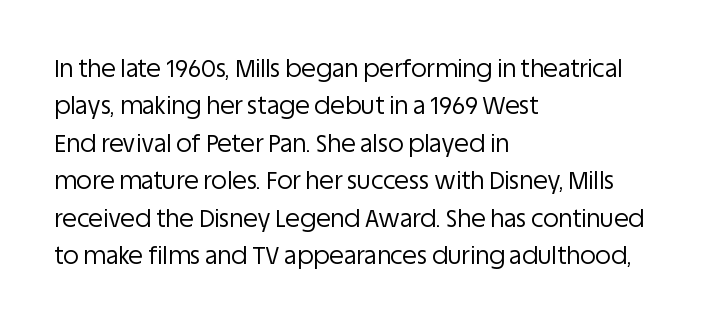
Evenly set lines give the paragraph a standard silhouette. Here the glyphs are tracked normally, forming tight word shapes. Rule under the text: the space is simply empty. Italic? Not at all — the glyphs are vertical. These glyphs show unthickened strokes, regular width or finer.
